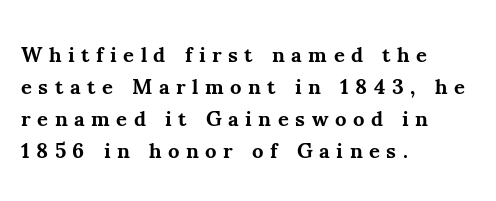
{"italic": "no", "bold": "yes", "underline": "no", "align": "left", "line_spacing": "normal", "line_spacing_ratio": 1.52, "letter_spacing": "wide", "letter_spacing_em": 0.31, "glyph_px": 21}
